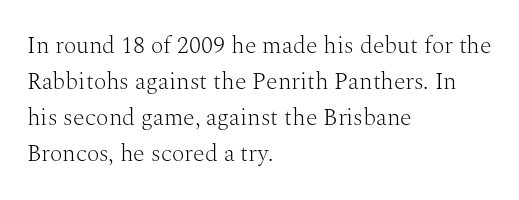
The image shows 24 px text type, upright; set left-aligned, normal line spacing (1.5x), normal letter spacing, not underlined.
